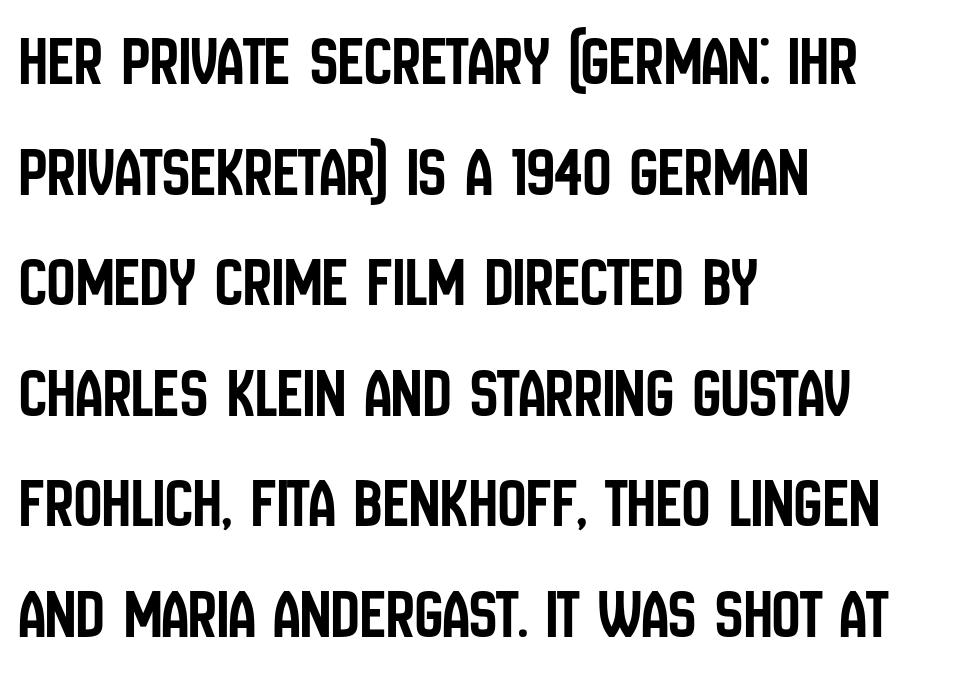
Between one letter and the next there's only the usual sliver of space. A sans-serif font was chosen for this passage. Check under the words: just untouched page. Posture: upright roman. Line spacing here is normal. These lines stack with their left ends in a neat column.
